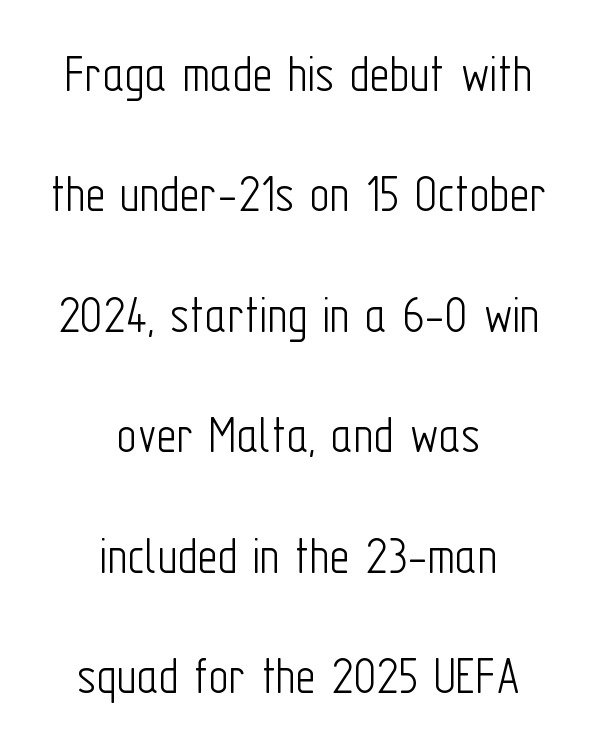
{"serif": "no", "italic": "no", "bold": "no", "weight": "light", "width": "condensed", "stroke_contrast": "low", "x_height": "medium", "monospaced": "no", "underline": "no", "align": "center", "line_spacing": "loose", "line_spacing_ratio": 2.19, "letter_spacing": "normal", "letter_spacing_em": 0.0, "glyph_px": 55}
